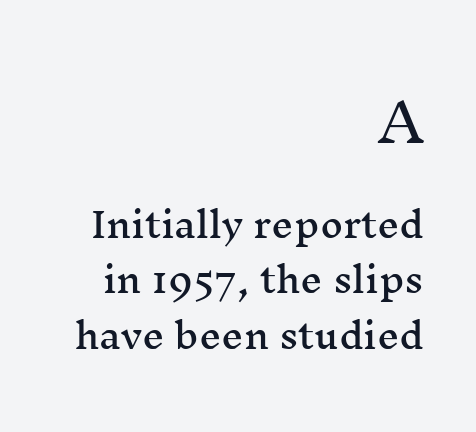
The initial chunk of copy outweighs the following chunk in type size. A serif font was chosen for this passage. Looks like regular typesetting: each glyph gets only the width it needs. Does the copy run flush right? Yes — the right margin is perfectly even.
